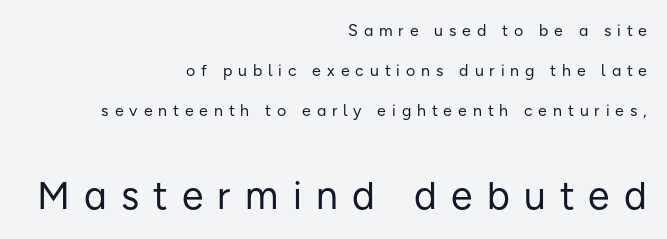
The image shows 39 px regular-weight sans-serif type, upright; set right-aligned, loose line spacing (2.49x), unusually wide letter spacing (+0.37 em), not underlined; the second (bottom) block is 2.44x larger; low stroke contrast and a medium x-height.
